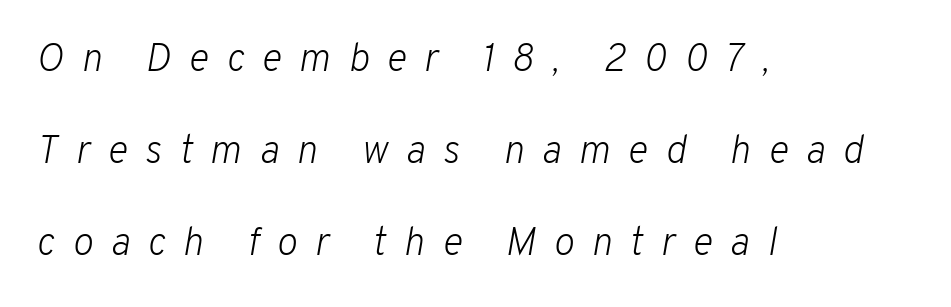
{"italic": "yes", "lean": "right", "slant_degrees": 10, "bold": "no", "weight": "light", "width": "normal", "stroke_contrast": "low", "x_height": "medium", "monospaced": "no", "underline": "no", "align": "left", "line_spacing": "loose", "line_spacing_ratio": 2.36, "letter_spacing": "wide", "letter_spacing_em": 0.45, "glyph_px": 39}
